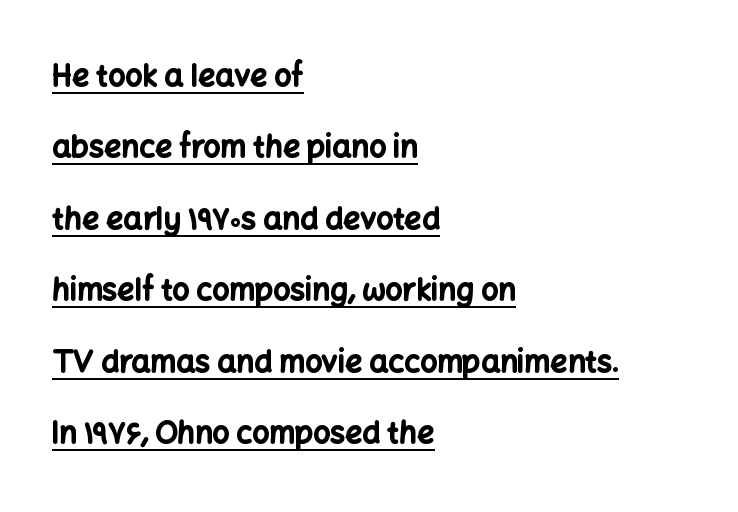
{"serif": "no", "italic": "no", "bold": "yes", "weight": "bold", "width": "normal", "stroke_contrast": "low", "x_height": "medium", "monospaced": "no", "underline": "yes", "align": "left", "line_spacing": "loose", "line_spacing_ratio": 2.38, "letter_spacing": "normal", "letter_spacing_em": 0.0, "glyph_px": 30}
